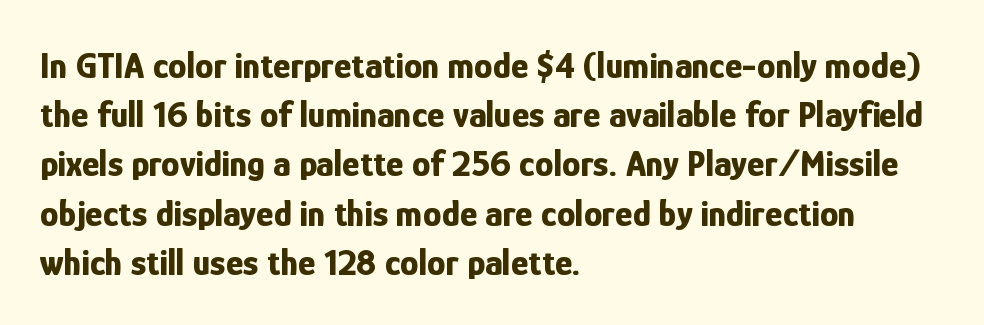
The image shows 37 px bold, condensed sans-serif type, upright; set left-aligned, normal line spacing (1.33x), normal letter spacing, not underlined; low stroke contrast and a medium x-height.
